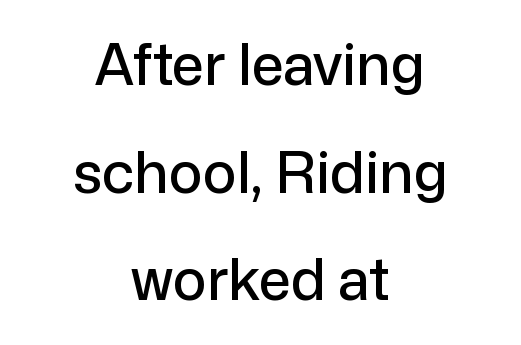
{"serif": "no", "italic": "no", "width": "normal", "stroke_contrast": "low", "x_height": "medium", "monospaced": "no", "underline": "no", "align": "center", "line_spacing_ratio": 1.89, "letter_spacing": "normal", "letter_spacing_em": 0.0, "glyph_px": 57}
